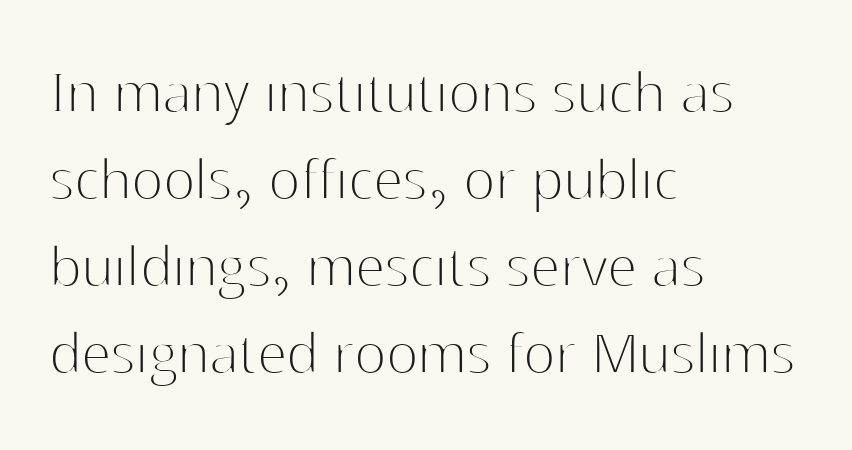
{"serif": "no", "italic": "no", "bold": "no", "weight": "thin", "width": "normal", "stroke_contrast": "high", "x_height": "medium", "monospaced": "no", "underline": "no", "align": "left", "line_spacing": "normal", "line_spacing_ratio": 1.3, "letter_spacing": "normal", "letter_spacing_em": 0.0, "glyph_px": 67}
